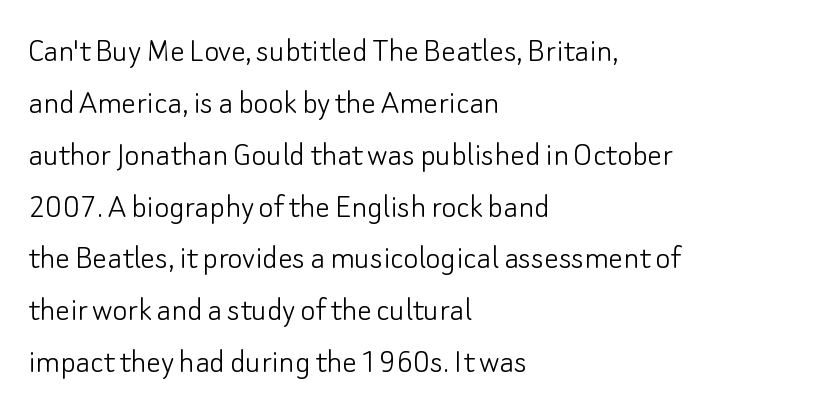
Stems here are at most as thick as an everyday book face. The axis of the letterforms is exactly vertical. Typographically, this falls in the sans-serif category. Students, note that the glyphs here touch the page at normal intervals. Glance below the letters and you will spot only blank space.
